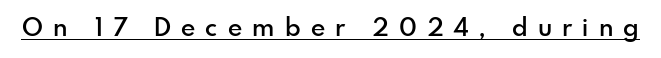
Q: Is the text bold? A: Semi-bold.
Q: Is the text italic (slanted)? A: No, it is upright.
Q: Is the text underlined? A: Yes.
Q: Is the spacing between letters normal or unusually wide? A: Unusually wide.
